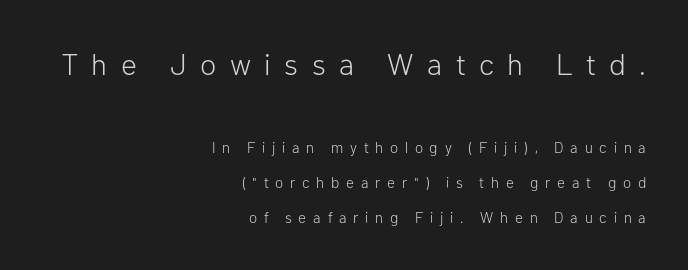
{"serif": "no", "italic": "no", "bold": "no", "weight": "light", "width": "normal", "stroke_contrast": "low", "x_height": "medium", "monospaced": "no", "underline": "no", "align": "right", "line_spacing": "loose", "line_spacing_ratio": 2.34, "letter_spacing": "wide", "letter_spacing_em": 0.45, "larger_block": "first", "size_ratio": 2.0, "glyph_px": 30}
